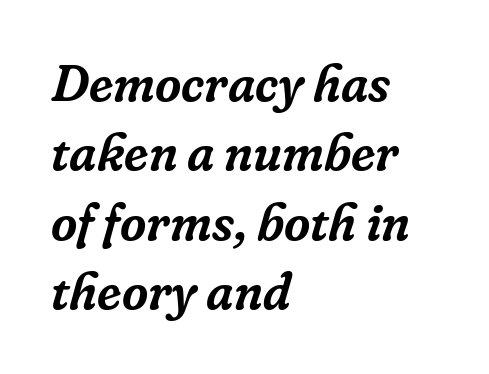
{"serif": "yes", "italic": "yes", "lean": "right", "slant_degrees": 16, "width": "normal", "stroke_contrast": "low", "x_height": "medium", "monospaced": "no", "underline": "no", "align": "left", "line_spacing": "normal", "line_spacing_ratio": 1.36, "letter_spacing": "normal", "letter_spacing_em": 0.0, "glyph_px": 51}
